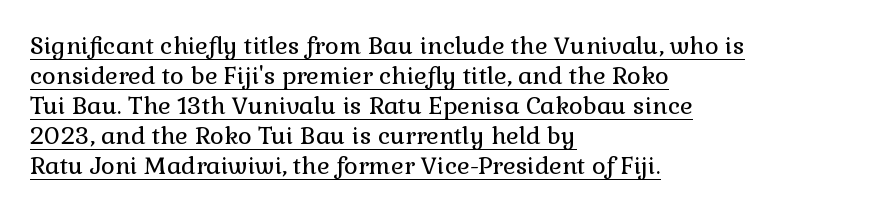
Q: Is the text bold? A: No.
Q: Is the text italic (slanted)? A: No, it is upright.
Q: Is the text underlined? A: Yes.
Q: How is the paragraph aligned? A: Left-aligned.
Q: Is the spacing between letters normal or unusually wide? A: Normal.
Q: Is the spacing between lines tight, normal or loose? A: Normal.
